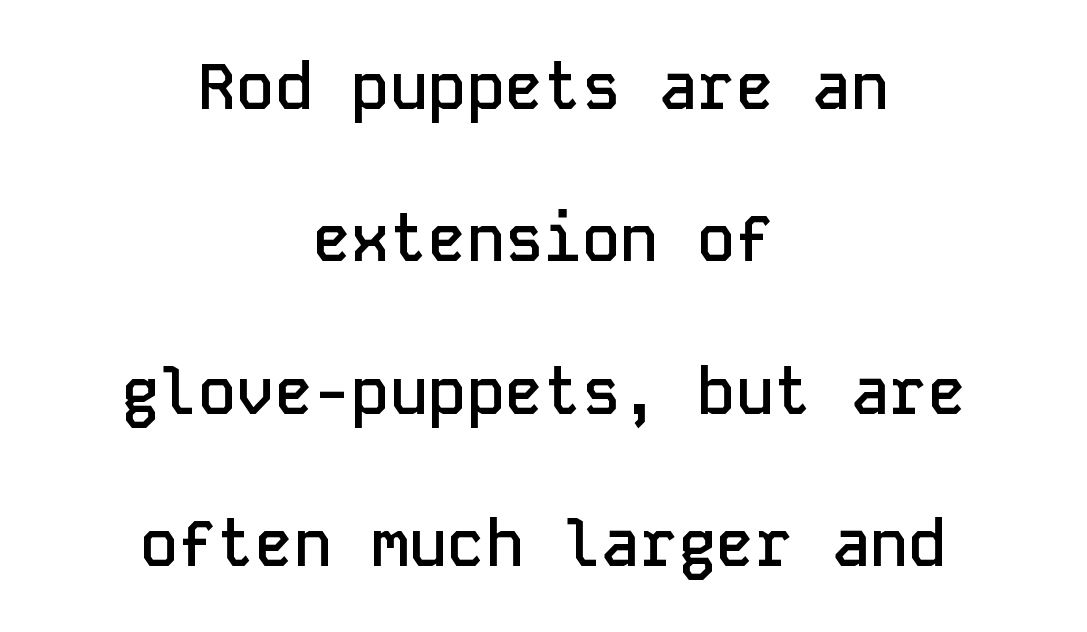
Q: Is the text bold? A: Semi-bold.
Q: Is the text italic (slanted)? A: No, it is upright.
Q: Is the typeface a serif or a sans-serif typeface? A: Sans-serif.
Q: Is the text underlined? A: No.
Q: How is the paragraph aligned? A: Centered.
Q: Is the spacing between letters normal or unusually wide? A: Normal.
Q: Is the spacing between lines tight, normal or loose? A: Loose.
Q: Width (condensed, normal, or wide)? A: Normal.
Q: Stroke contrast? A: Low.
Q: x-height? A: Medium.
Q: Monospaced? A: Yes.
